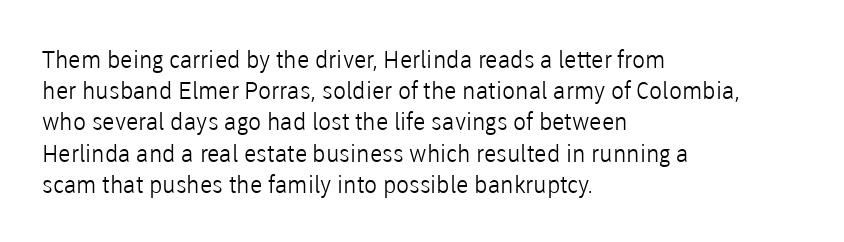
The image shows 24 px text type, upright; set left-aligned, normal line spacing (1.3x), normal letter spacing, not underlined.
